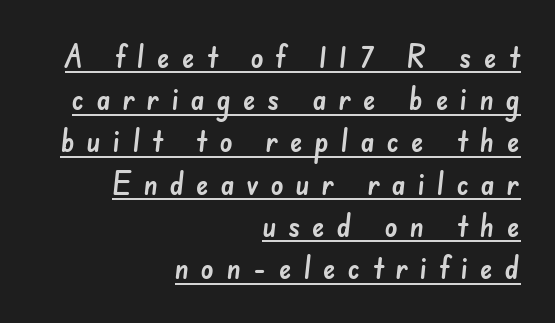
{"serif": "no", "width": "normal", "stroke_contrast": "low", "x_height": "small", "monospaced": "no", "underline": "yes", "align": "right", "line_spacing": "normal", "line_spacing_ratio": 1.32, "letter_spacing": "wide", "letter_spacing_em": 0.37, "glyph_px": 32}
